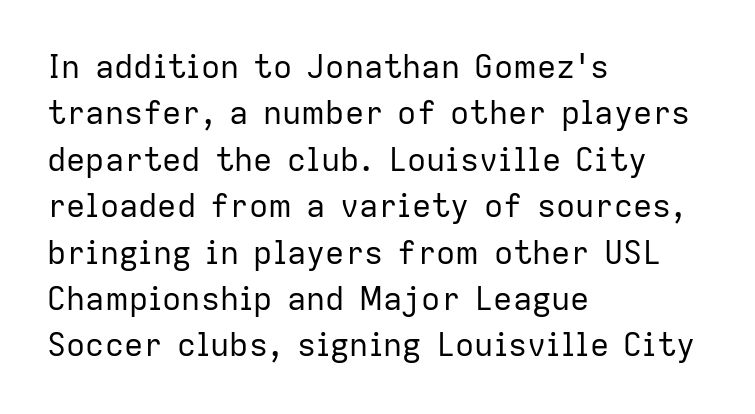
A student would call this left alignment; a typographer would say flush left, rag right. Lines of text with bare space underneath. The strokes are not fattened; the text isn't bold. Does extra space separate the letters? No, they use regular spacing. Does the lettering tilt? It doesn't — this is upright. The vertical gap from one line to the next is medium.
